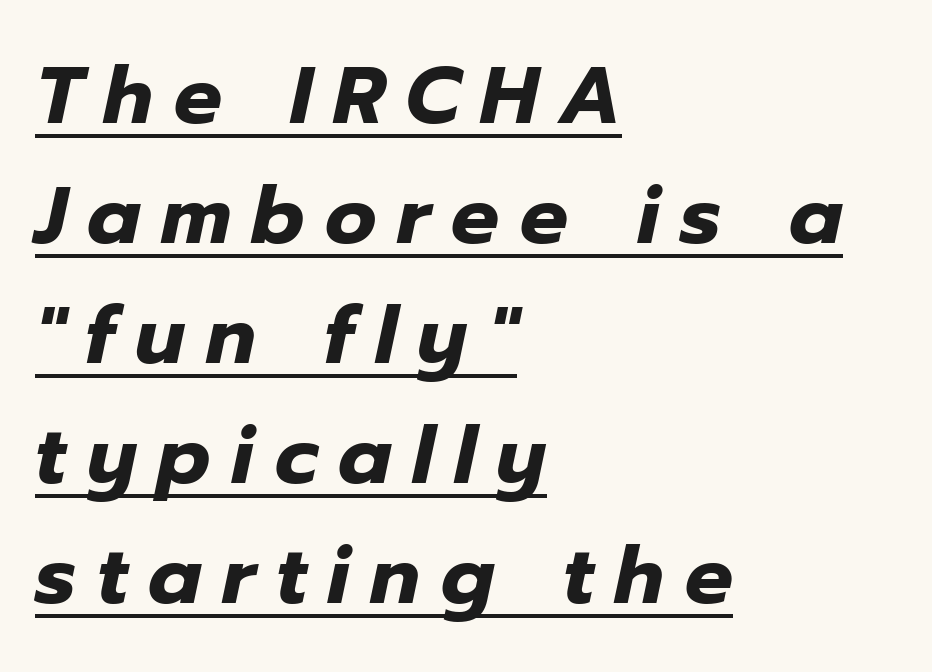
Q: Is the text bold? A: Yes.
Q: Is the text italic (slanted)? A: Yes, it leans right by about 12 degrees.
Q: Is the text underlined? A: Yes.
Q: How is the paragraph aligned? A: Left-aligned.
Q: Is the spacing between letters normal or unusually wide? A: Unusually wide.
Q: Is the spacing between lines tight, normal or loose? A: Normal.
Q: Width (condensed, normal, or wide)? A: Normal.
Q: Stroke contrast? A: Low.
Q: x-height? A: Medium.
Q: Monospaced? A: No.
